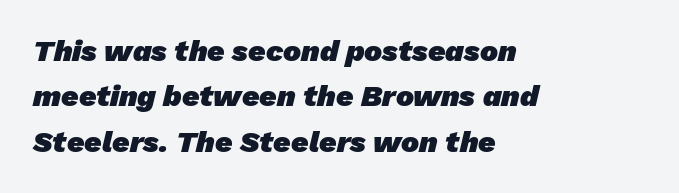
Q: Is the text bold? A: Yes.
Q: Is the typeface a serif or a sans-serif typeface? A: Sans-serif.
Q: Is the text underlined? A: No.
Q: How is the paragraph aligned? A: Left-aligned.
Q: Is the spacing between letters normal or unusually wide? A: Normal.
Q: Is the spacing between lines tight, normal or loose? A: Normal.
Q: Width (condensed, normal, or wide)? A: Normal.
Q: Stroke contrast? A: Low.
Q: x-height? A: Medium.
Q: Monospaced? A: No.
